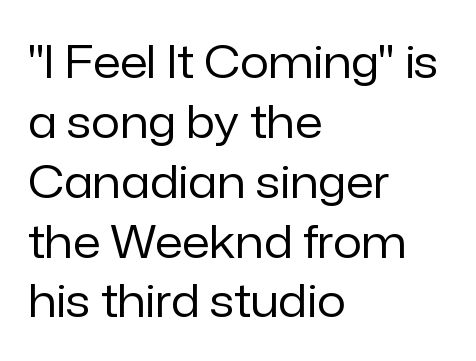
{"serif": "no", "italic": "no", "bold": "no", "weight": "regular", "width": "normal", "stroke_contrast": "low", "x_height": "medium", "monospaced": "no", "underline": "no", "align": "left", "line_spacing": "normal", "line_spacing_ratio": 1.33, "letter_spacing": "normal", "letter_spacing_em": 0.0, "glyph_px": 45}
